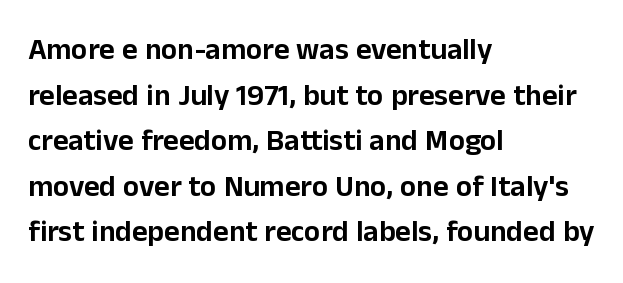
{"serif": "no", "italic": "no", "width": "normal", "stroke_contrast": "low", "x_height": "medium", "monospaced": "no", "underline": "no", "align": "left", "line_spacing": "normal", "line_spacing_ratio": 1.52, "letter_spacing": "normal", "letter_spacing_em": 0.0, "glyph_px": 30}
